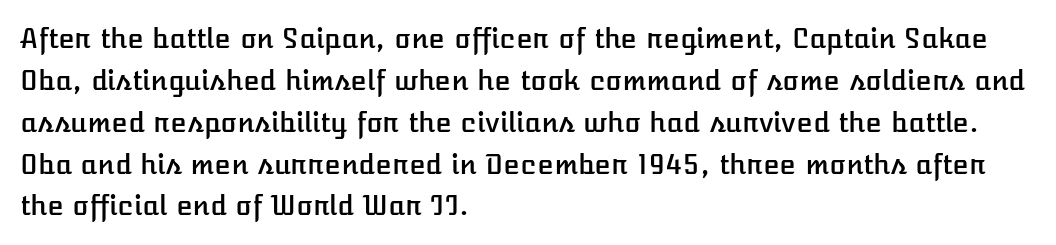
Q: Is the text italic (slanted)? A: No, it is upright.
Q: Is the text underlined? A: No.
Q: How is the paragraph aligned? A: Left-aligned.
Q: Is the spacing between letters normal or unusually wide? A: Normal.
Q: Is the spacing between lines tight, normal or loose? A: Normal.
